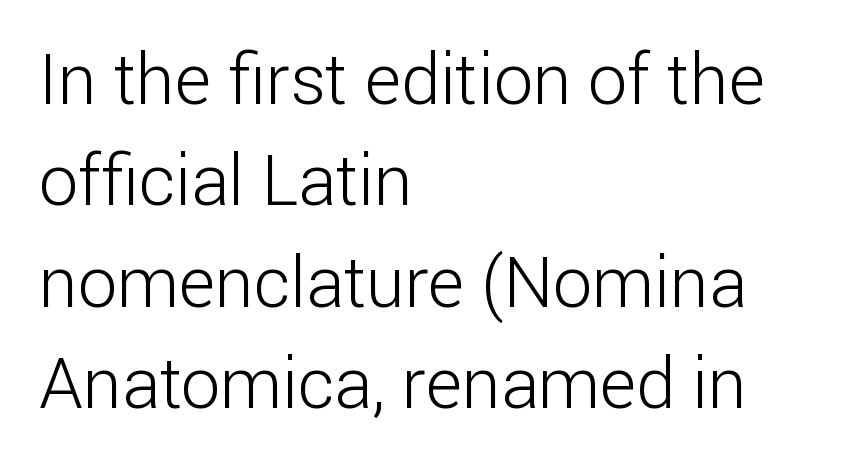
{"serif": "no", "italic": "no", "bold": "no", "weight": "light", "width": "normal", "stroke_contrast": "low", "x_height": "medium", "monospaced": "no", "underline": "no", "align": "left", "line_spacing": "normal", "line_spacing_ratio": 1.45, "letter_spacing": "normal", "letter_spacing_em": 0.0, "glyph_px": 70}
